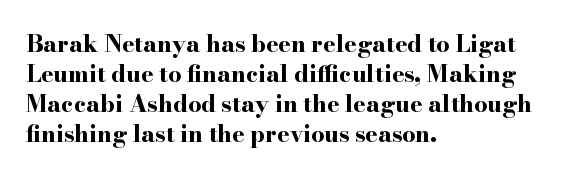
Designer's note — italics off, roman on. Clear beneath every line of the passage. Set as a true bold cut, around the 700 mark. How would I describe the line gaps? Plain and ordinary.
